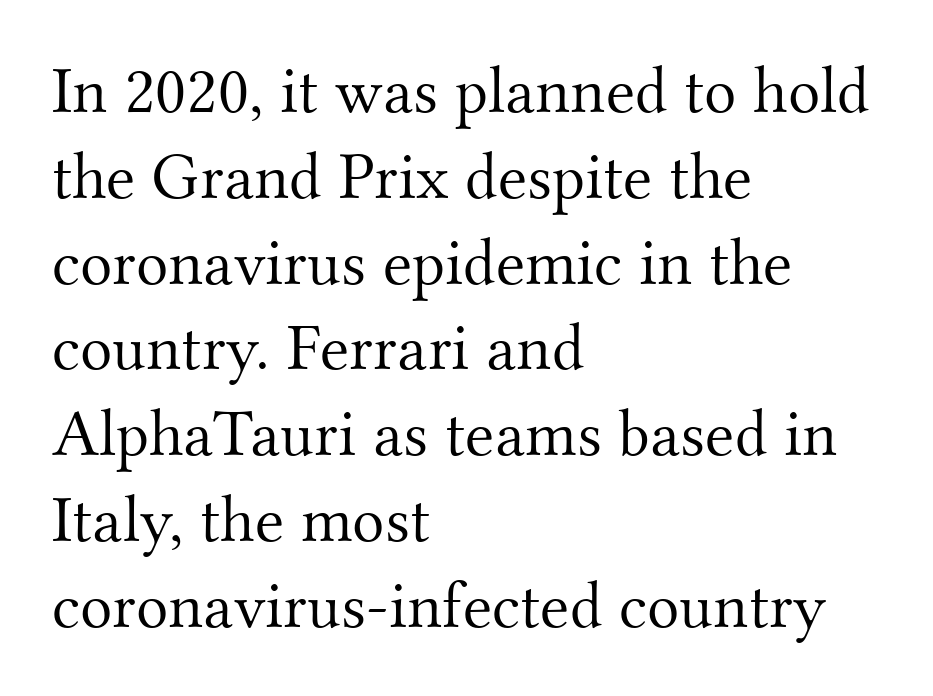
The image shows 67 px light serif type, upright; set left-aligned, normal line spacing (1.28x), normal letter spacing, not underlined; medium stroke contrast and a small x-height.
